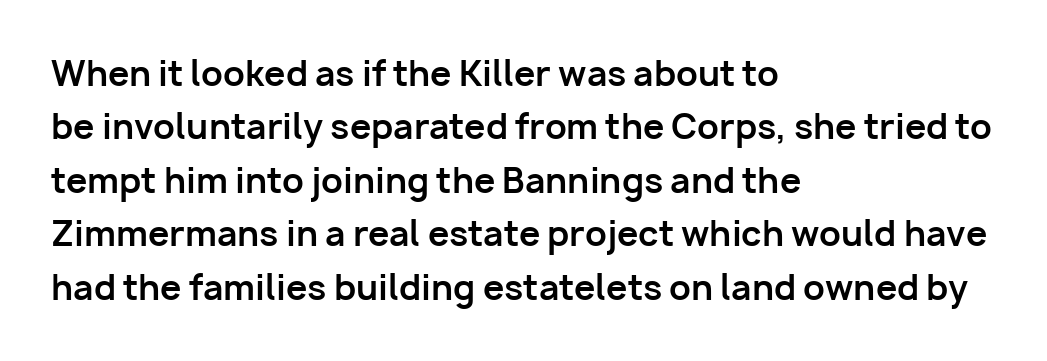
The letters advance in unequal steps, a hallmark of proportional type. Layout note: lines flush left. You can tell from the bare stems that sans-serif type was used. Beneath every word, the page is bare. Heft: maximum for text — a bold.
